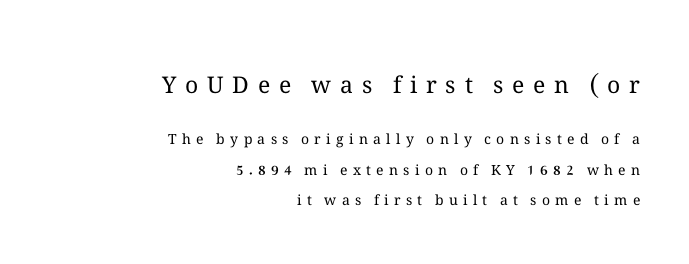
{"italic": "no", "bold": "no", "underline": "no", "align": "right", "line_spacing": "loose", "line_spacing_ratio": 2.17, "letter_spacing": "wide", "letter_spacing_em": 0.38, "larger_block": "first", "size_ratio": 1.64, "glyph_px": 23}
